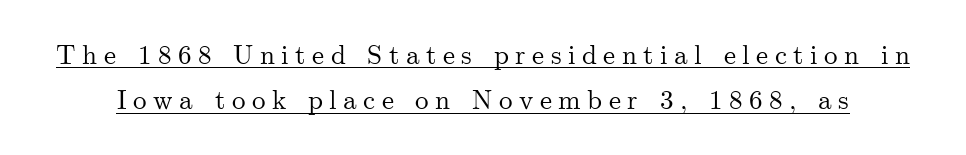
{"italic": "no", "underline": "yes", "line_spacing": "normal", "line_spacing_ratio": 1.67, "letter_spacing": "wide", "letter_spacing_em": 0.24, "glyph_px": 27}
